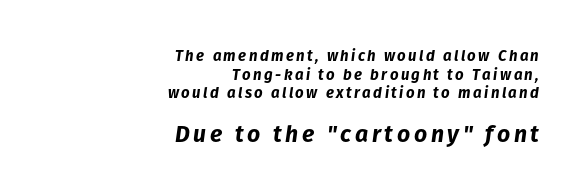
Q: Is the text bold? A: Yes.
Q: Is the text italic (slanted)? A: Yes, it leans right by about 8 degrees.
Q: Is the text underlined? A: No.
Q: How is the paragraph aligned? A: Right-aligned.
Q: Which block of text is set in a larger size, the first (top) or the second (bottom)? A: The second (bottom) one.
